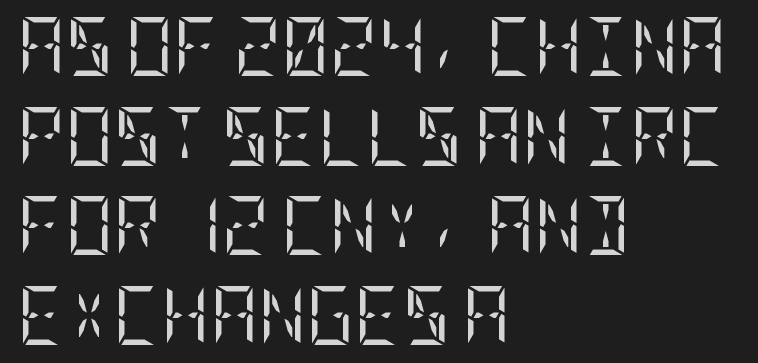
Q: Is the text bold? A: No.
Q: Is the text italic (slanted)? A: No, it is upright.
Q: Is the typeface a serif or a sans-serif typeface? A: Serif.
Q: Is the text underlined? A: No.
Q: How is the paragraph aligned? A: Left-aligned.
Q: Is the spacing between letters normal or unusually wide? A: Normal.
Q: Is the spacing between lines tight, normal or loose? A: Normal.
Q: Width (condensed, normal, or wide)? A: Condensed.
Q: Stroke contrast? A: Low.
Q: x-height? A: Large.
